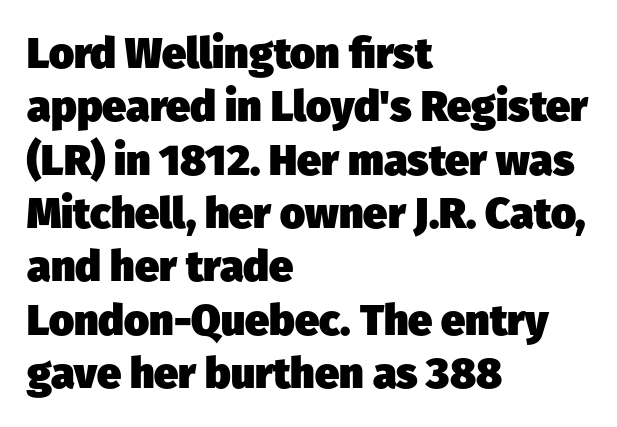
Tracking here is standard; glyphs follow each other at the usual distance. Anything drawn beneath the words? Only blank space. Notice how the passage keeps a crisp vertical edge on the left only. The typeface chosen for these lines omits serifs. This sample has the flowing, uneven cadence of proportional lettering. Does the weight exceed regular? Yes, all the way to bold.
